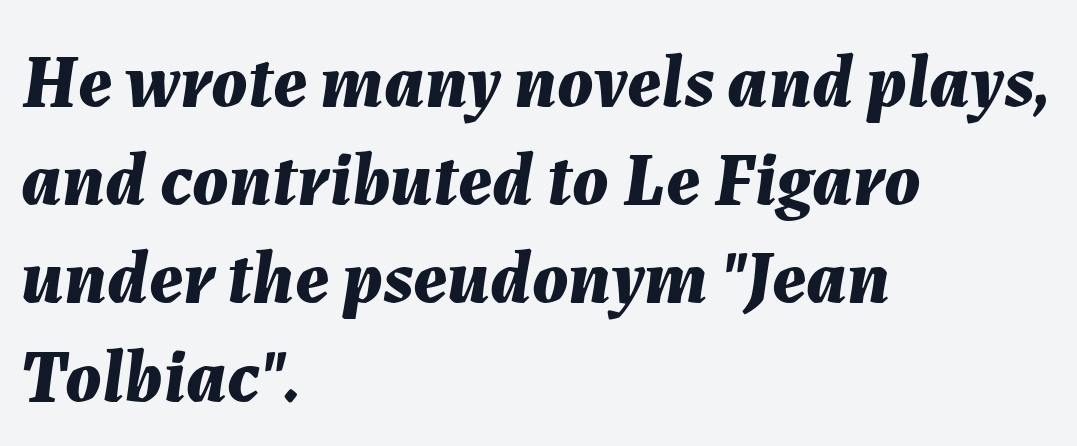
Q: Is the text bold? A: Yes.
Q: Is the text italic (slanted)? A: Yes, it leans right by about 7 degrees.
Q: Is the text underlined? A: No.
Q: How is the paragraph aligned? A: Left-aligned.
Q: Is the spacing between letters normal or unusually wide? A: Normal.
Q: Is the spacing between lines tight, normal or loose? A: Normal.
Q: Width (condensed, normal, or wide)? A: Normal.
Q: Stroke contrast? A: Medium.
Q: x-height? A: Medium.
Q: Monospaced? A: No.
